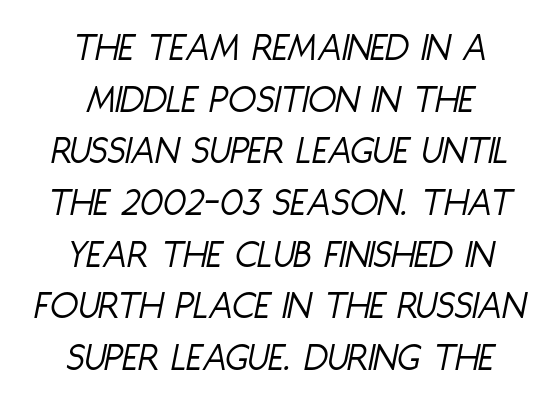
Notice how descenders clear the ascenders below comfortably — that's standard leading. Unbolded letterforms with no extra heft. Varying glyph widths throughout — classic text-font behaviour. The space beneath each line is pristine and unruled. How are the letters spaced? Ordinarily, with no added tracking.
